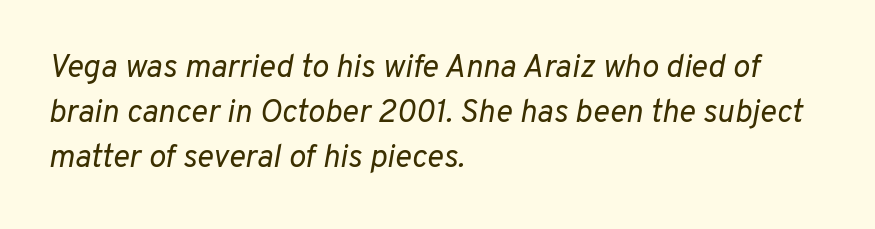
The image shows 32 px regular-weight type, italic (leaning right); set left-aligned, normal line spacing (1.41x), normal letter spacing, not underlined; low stroke contrast and a medium x-height.
